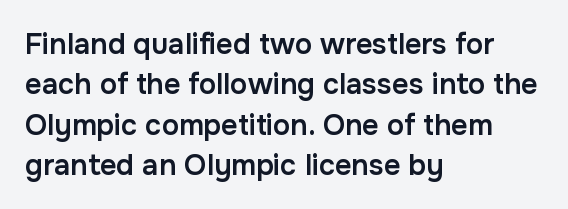
The image shows 29 px semibold sans-serif type, upright; set left-aligned, normal line spacing (1.39x), normal letter spacing, not underlined; low stroke contrast and a medium x-height.
